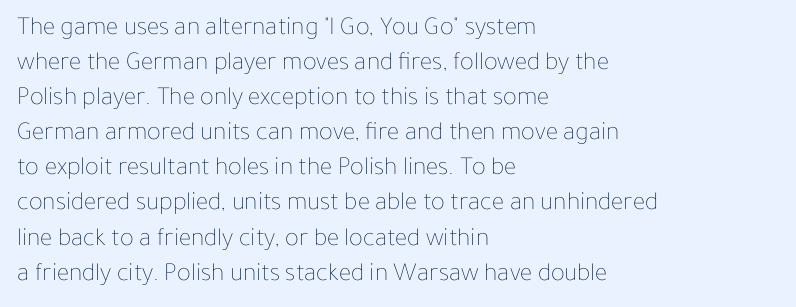
Q: Is the text bold? A: No.
Q: Is the text italic (slanted)? A: No, it is upright.
Q: Is the text underlined? A: No.
Q: How is the paragraph aligned? A: Left-aligned.
Q: Is the spacing between letters normal or unusually wide? A: Normal.
Q: Is the spacing between lines tight, normal or loose? A: Normal.
